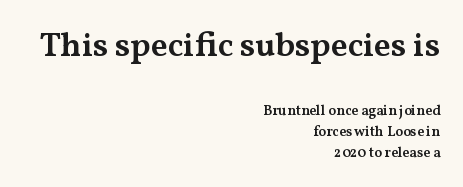
Q: Is the text bold? A: Semi-bold.
Q: Is the text italic (slanted)? A: No, it is upright.
Q: Is the typeface a serif or a sans-serif typeface? A: Serif.
Q: Is the text underlined? A: No.
Q: How is the paragraph aligned? A: Right-aligned.
Q: Is the spacing between letters normal or unusually wide? A: Normal.
Q: Is the spacing between lines tight, normal or loose? A: Normal.
Q: Which block of text is set in a larger size, the first (top) or the second (bottom)? A: The first (top) one.
Q: Width (condensed, normal, or wide)? A: Wide.
Q: Stroke contrast? A: Medium.
Q: x-height? A: Medium.
Q: Monospaced? A: No.
